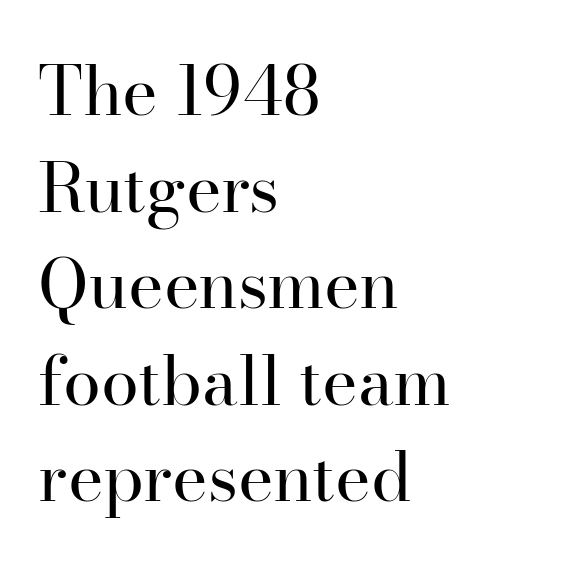
If you drew a line through each stem, it would be perfectly vertical. Character widths vary here, with narrow letters taking less room than wide ones. The string is rendered with underlining switched off. Line spacing here is normal.
